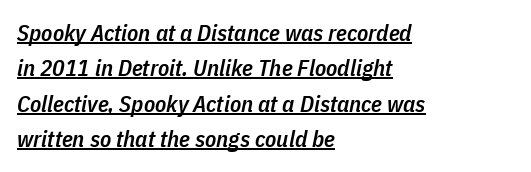
This block has exactly the height ordinary leading produces. In CSS terms this would be text-align: left. The face used here has a pronounced slope to its letters. The characters look somewhat weighty, a semibold short of true bold. Characters follow at the spacing the type designer built in. Descenders here cross a horizontal rule under the line.
